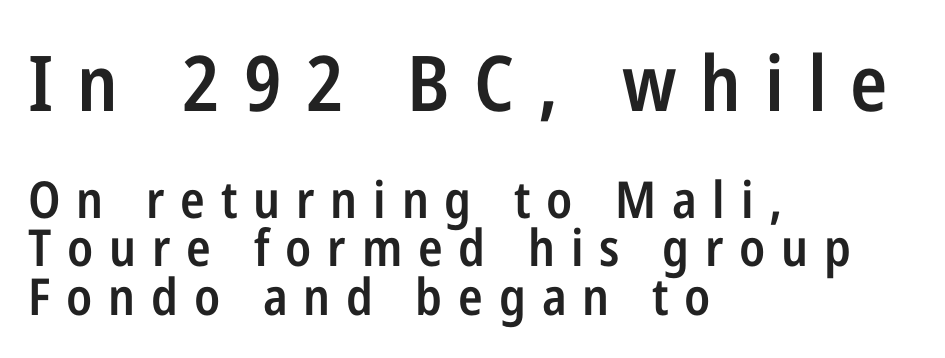
The letters advance in unequal steps, a hallmark of proportional type. The rag falls on the right side of this text block. A sans-serif font was chosen for this passage. Nope, not italic — everything's standing straight.
